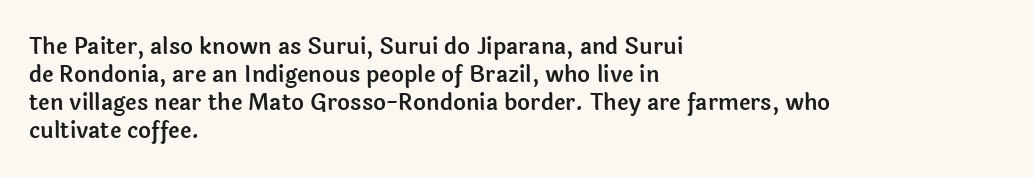
{"italic": "no", "underline": "no", "align": "left", "line_spacing": "normal", "line_spacing_ratio": 1.28, "letter_spacing": "normal", "letter_spacing_em": 0.0, "glyph_px": 22}
